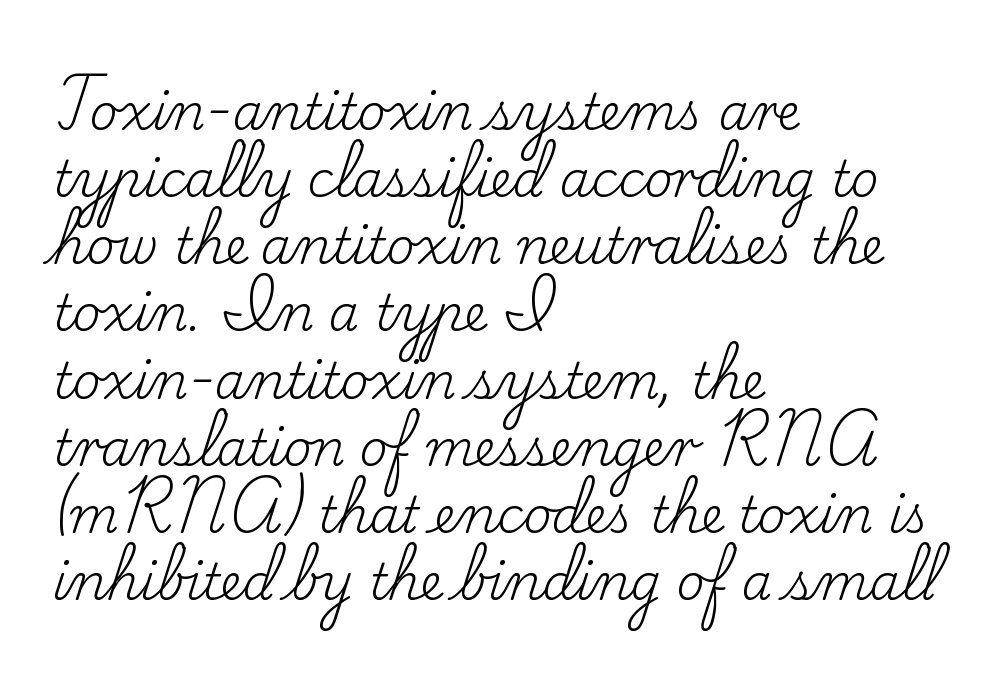
The rendering uses natural spacing where letterforms have individual widths. Ink coverage per letter is moderate at most. The gaps between neighbouring characters are ordinary and unremarkable. A bare baseline throughout the passage.
